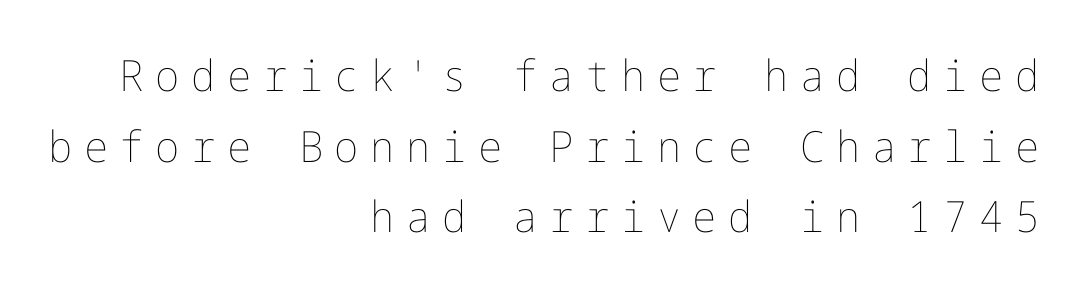
The image shows 43 px thin type, upright; set right-aligned, normal line spacing (1.64x), unusually wide letter spacing (+0.27 em), not underlined; low stroke contrast and a medium x-height.
